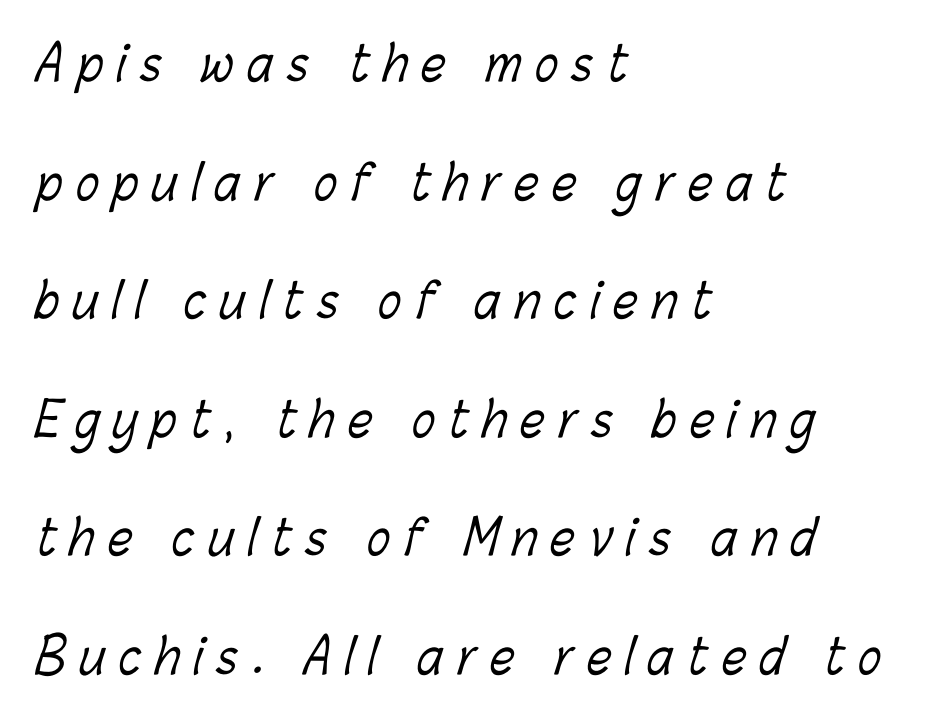
The image shows 48 px light, condensed type; set left-aligned, loose line spacing (2.47x), unusually wide letter spacing (+0.29 em), not underlined; low stroke contrast and a medium x-height.
